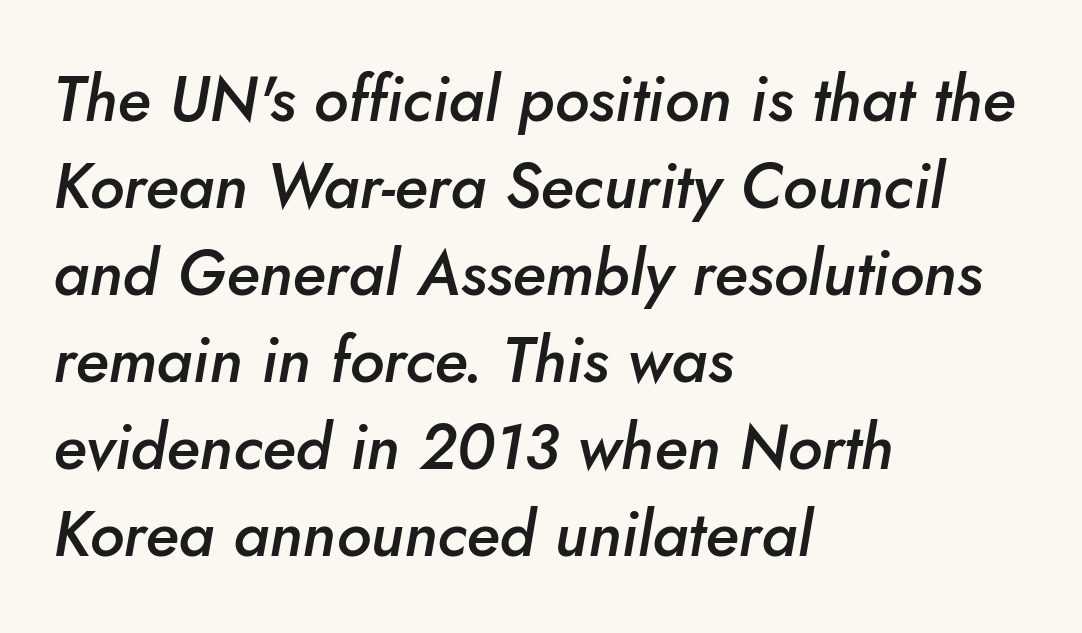
Q: Is the text bold? A: Semi-bold.
Q: Is the text italic (slanted)? A: Yes, it leans right by about 5 degrees.
Q: Is the text underlined? A: No.
Q: How is the paragraph aligned? A: Left-aligned.
Q: Is the spacing between letters normal or unusually wide? A: Normal.
Q: Is the spacing between lines tight, normal or loose? A: Normal.
Q: Width (condensed, normal, or wide)? A: Normal.
Q: Stroke contrast? A: Low.
Q: x-height? A: Small.
Q: Monospaced? A: No.
